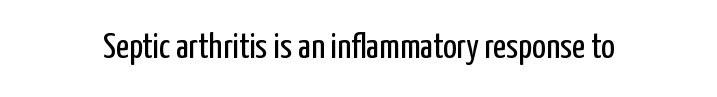
What kind of face is this? One without serifs — a sans. Type without underlining. Unlike italic type, these characters show no tilt at all. Here the glyphs are tracked normally, forming tight word shapes. On a weight scale, this lands at 450 or below. The letters advance in unequal steps, a hallmark of proportional type.
